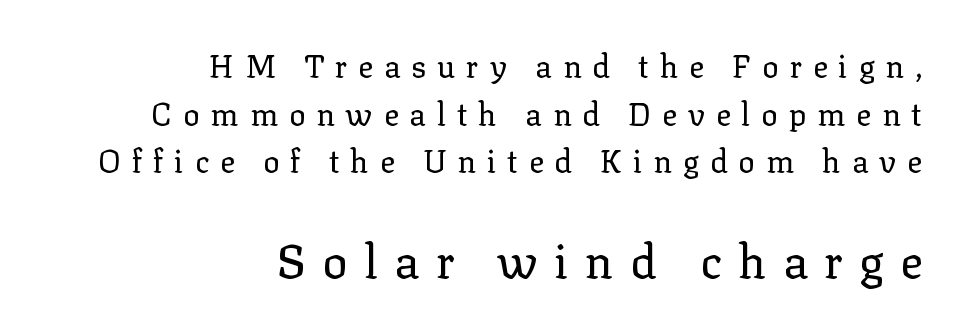
{"serif": "yes", "italic": "no", "bold": "no", "weight": "regular", "width": "normal", "stroke_contrast": "low", "x_height": "medium", "monospaced": "no", "underline": "no", "align": "right", "line_spacing": "normal", "line_spacing_ratio": 1.54, "letter_spacing": "wide", "letter_spacing_em": 0.35, "larger_block": "second", "size_ratio": 1.52, "glyph_px": 47}
